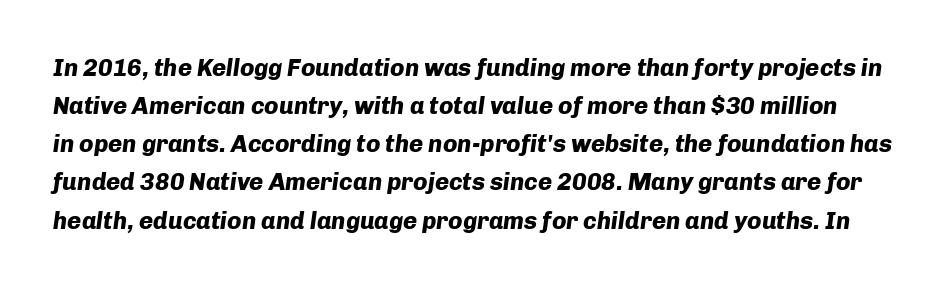
The image shows 24 px bold type, italic (leaning right); set normal line spacing (1.59x), normal letter spacing, not underlined.
